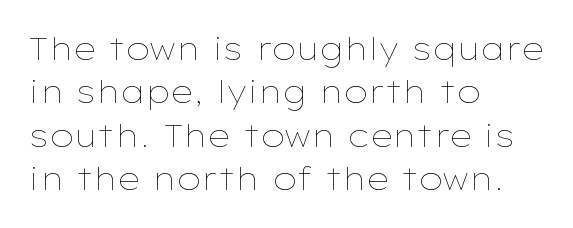
Stem width sits at or under what a default text font uses. Alignment: flush left. Default kerning and tracking; the words read as compact shapes. Proportional: the letters do not fall into vertical columns.
